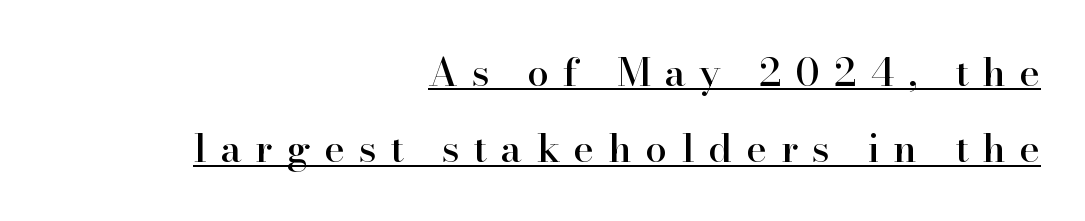
Alignment: flush right. Emphasis is given by a line drawn under the lettering. Proportional: the letters do not fall into vertical columns. This sample uses a serif face.
